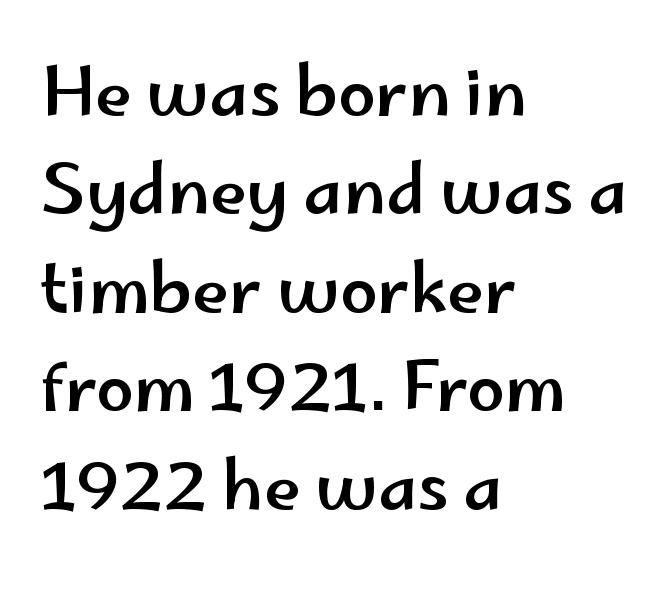
Visually the block forms a straight wall on the left and a jagged coastline on the right. The letters carry no serifs — their stems end cleanly without finishing strokes. Compared with typical body copy, the letter spacing here is the same. The specimen reads as upright at a glance. This block has exactly the height ordinary leading produces.
